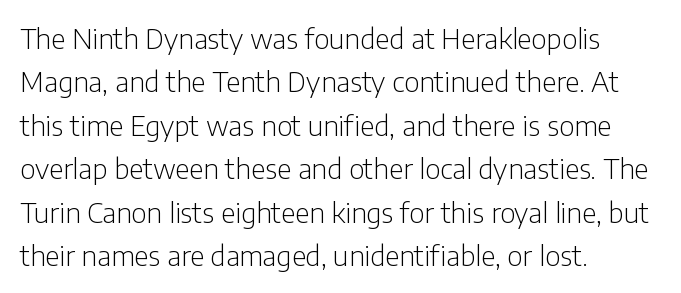
Q: Is the text bold? A: No.
Q: Is the text italic (slanted)? A: No, it is upright.
Q: Is the typeface a serif or a sans-serif typeface? A: Sans-serif.
Q: Is the text underlined? A: No.
Q: How is the paragraph aligned? A: Left-aligned.
Q: Is the spacing between letters normal or unusually wide? A: Normal.
Q: Is the spacing between lines tight, normal or loose? A: Normal.
Q: Width (condensed, normal, or wide)? A: Condensed.
Q: Stroke contrast? A: Low.
Q: x-height? A: Medium.
Q: Monospaced? A: No.
